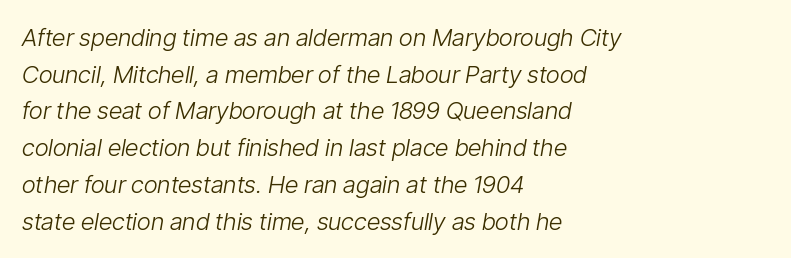
{"italic": "yes", "lean": "right", "slant_degrees": 9, "bold": "no", "underline": "no", "align": "left", "line_spacing": "normal", "line_spacing_ratio": 1.53, "letter_spacing": "normal", "letter_spacing_em": 0.0, "glyph_px": 24}
